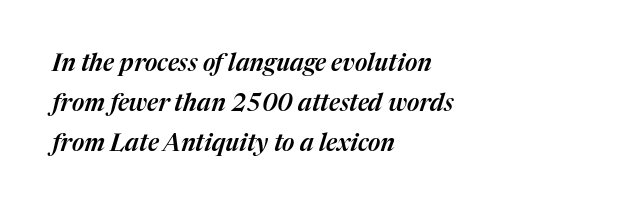
Q: Is the text italic (slanted)? A: Yes, it leans right by about 17 degrees.
Q: Is the text underlined? A: No.
Q: How is the paragraph aligned? A: Left-aligned.
Q: Is the spacing between letters normal or unusually wide? A: Normal.
Q: Is the spacing between lines tight, normal or loose? A: Normal.
